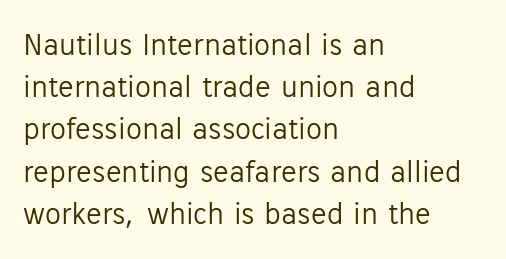
The paragraph shown leans on its left margin. Characters remain perfectly vertical along every line. The passage shown has conventional tracking throughout. Nothing heavy about these letters — not bold at all. These lines are composed in type without serifs. Only glyphs here, with clear space below each row.
